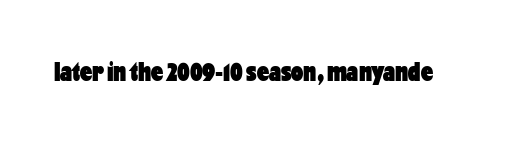
Q: Is the text bold? A: Yes.
Q: Is the text italic (slanted)? A: No, it is upright.
Q: Is the text underlined? A: No.
Q: Is the spacing between letters normal or unusually wide? A: Normal.
